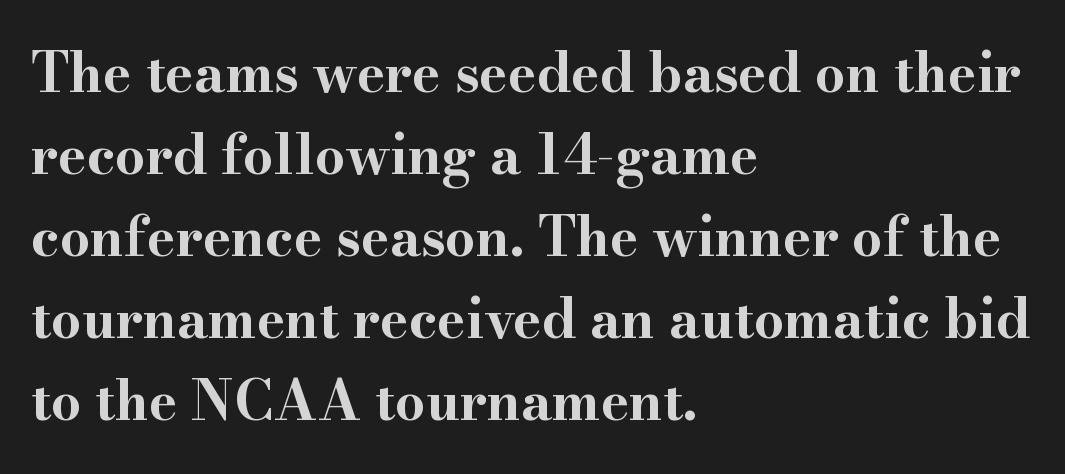
How would I describe the line gaps? Plain and ordinary. Clear beneath every line of the passage. Caption: multi-line text, flush left, ragged right. Varying glyph widths throughout — classic text-font behaviour.
